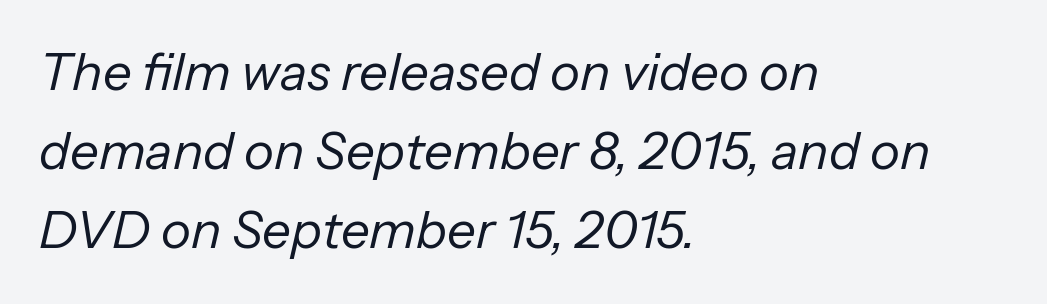
Q: Is the text bold? A: No.
Q: Is the text italic (slanted)? A: Yes, it leans right by about 13 degrees.
Q: Is the text underlined? A: No.
Q: How is the paragraph aligned? A: Left-aligned.
Q: Is the spacing between letters normal or unusually wide? A: Normal.
Q: Is the spacing between lines tight, normal or loose? A: Normal.
Q: Width (condensed, normal, or wide)? A: Normal.
Q: Stroke contrast? A: Low.
Q: x-height? A: Medium.
Q: Monospaced? A: No.
